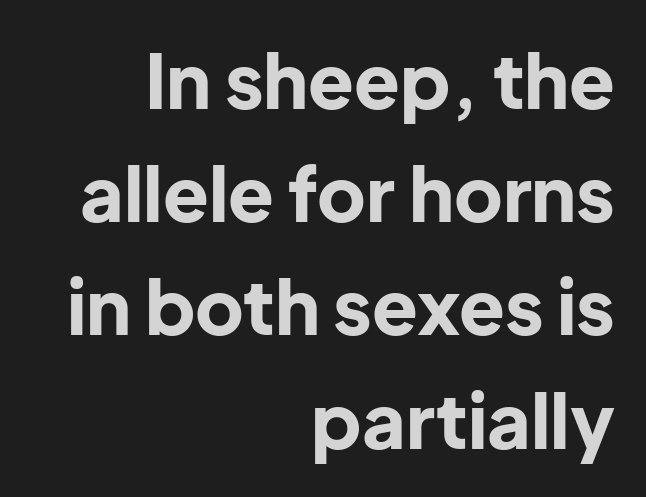
Each new line begins a customary step beneath the previous one. This is sans-serif lettering, the kind often seen on screens and signage. Ascenders rise straight up at ninety degrees. Horizontally, the lines are justified to the trailing edge only. Default kerning and tracking; the words read as compact shapes.
